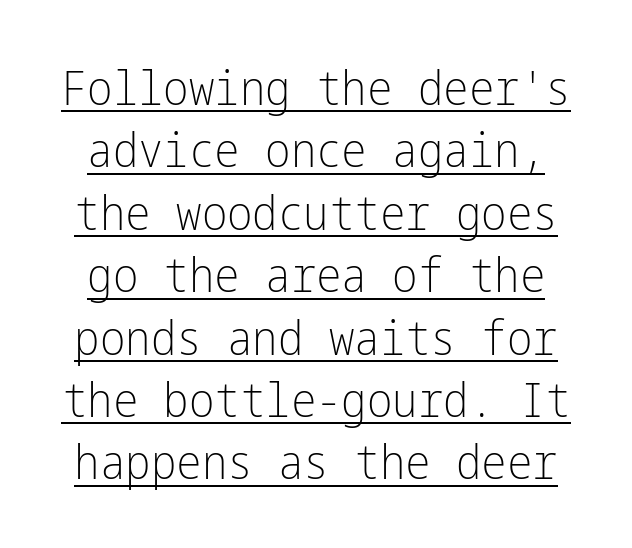
{"serif": "no", "italic": "no", "bold": "no", "weight": "light", "width": "condensed", "stroke_contrast": "low", "x_height": "medium", "underline": "yes", "line_spacing": "normal", "line_spacing_ratio": 1.3, "letter_spacing": "normal", "letter_spacing_em": 0.0, "glyph_px": 48}
